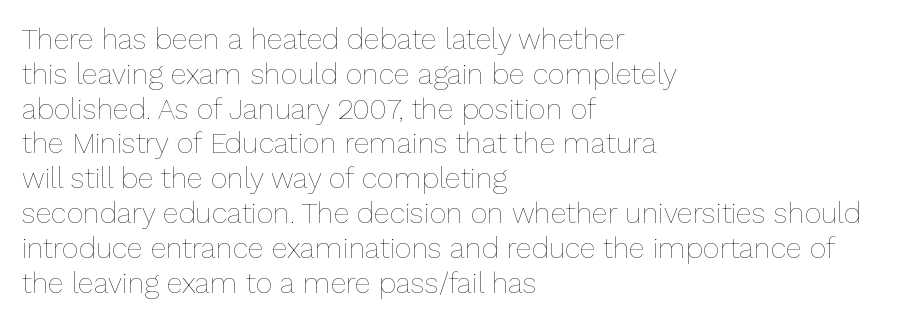
The image shows 29 px thin type, upright; set left-aligned, line spacing 1.2x, normal letter spacing, not underlined; low stroke contrast and a medium x-height.
